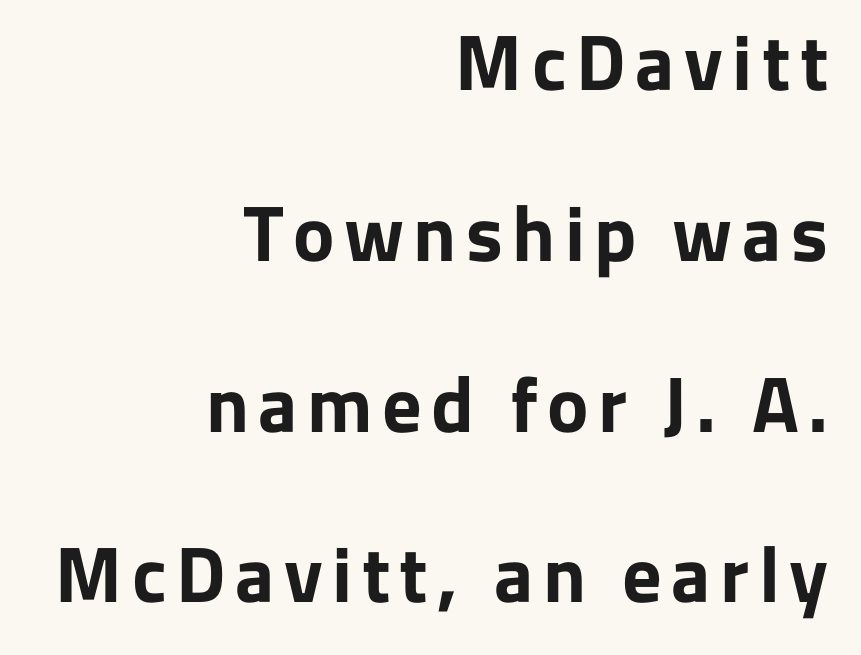
{"serif": "no", "italic": "no", "bold": "yes", "weight": "bold", "width": "normal", "stroke_contrast": "low", "x_height": "medium", "monospaced": "no", "underline": "no", "align": "right", "line_spacing": "loose", "line_spacing_ratio": 2.19, "glyph_px": 78}
